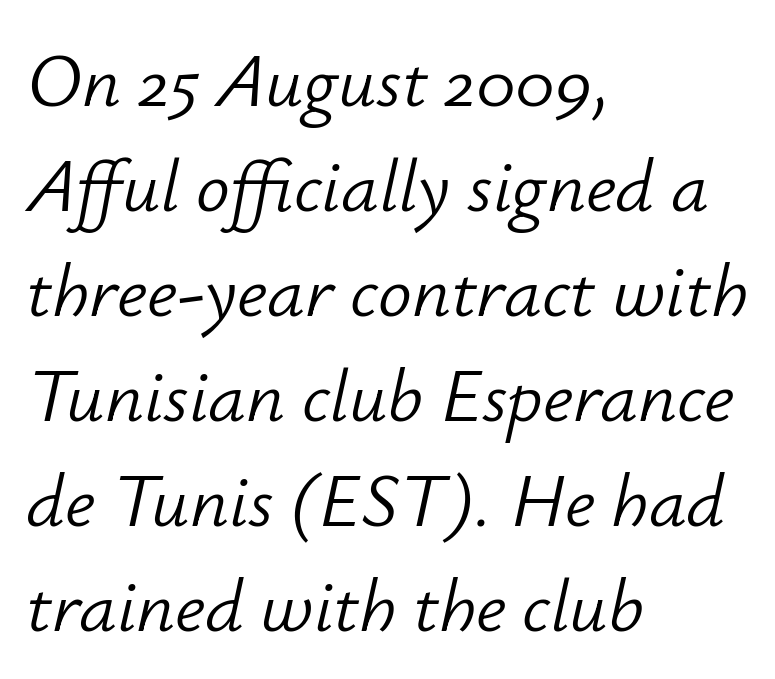
{"italic": "yes", "lean": "right", "slant_degrees": 12, "bold": "no", "weight": "light", "width": "normal", "stroke_contrast": "low", "x_height": "small", "monospaced": "no", "underline": "no", "align": "left", "line_spacing": "normal", "line_spacing_ratio": 1.4, "letter_spacing": "normal", "letter_spacing_em": 0.0, "glyph_px": 75}
